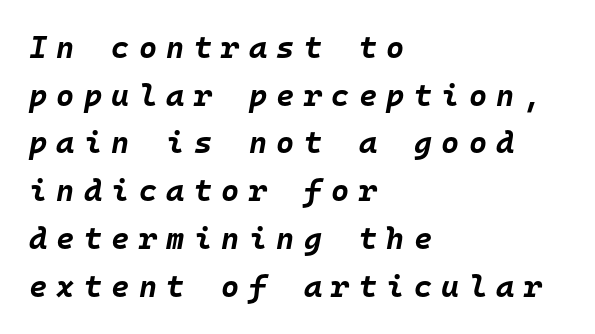
The image shows 31 px bold type, italic (leaning right), monospaced; set left-aligned, normal line spacing (1.54x), unusually wide letter spacing (+0.3 em), not underlined; low stroke contrast and a large x-height.
